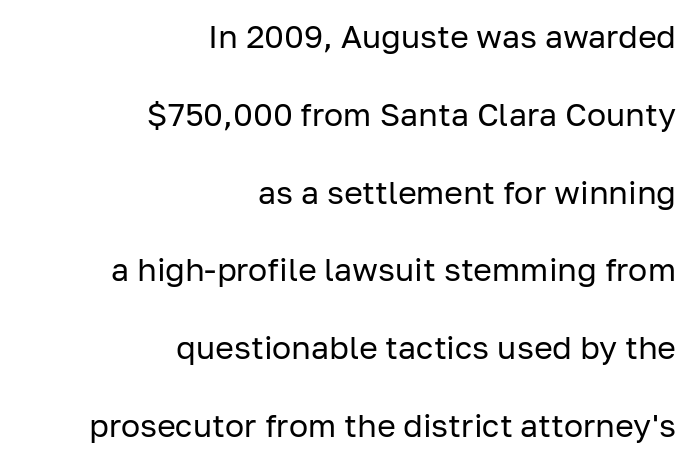
The passage shown stacks its lines with a broad gap. Quick note: not italic, upright. Unmarked baselines from the first word to the last. Typographically, this falls in the sans-serif category. If you drew a ruler down the right edge, every line would touch it. Weight: in the light-to-regular range.
